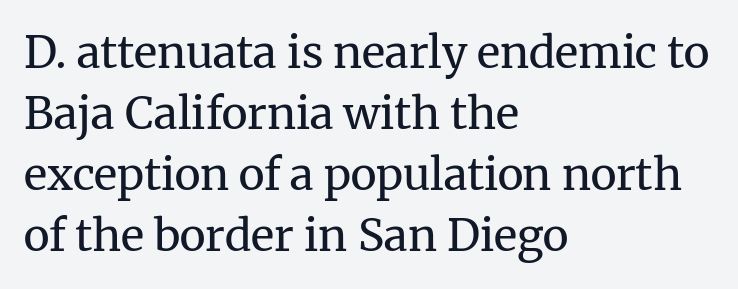
Every row of glyphs begins at an identical x-position on the left. A typesetter would call this proportional, since set widths differ per character. The typeface chosen for these lines features serifs. This reads as an unemphasized weight, regular at the heaviest. What's the leading like? Ordinary, nothing unusual. Lines of text with bare space underneath.
